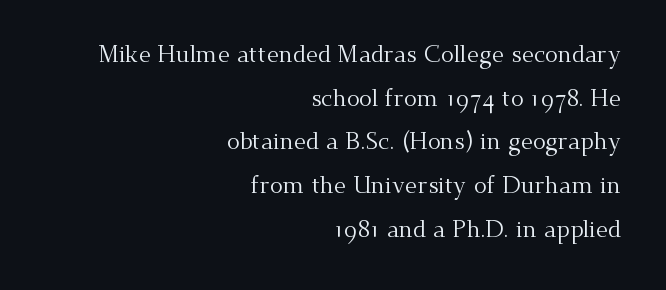
The image shows 24 px text type, upright; set right-aligned, line spacing 1.82x, normal letter spacing, not underlined.
